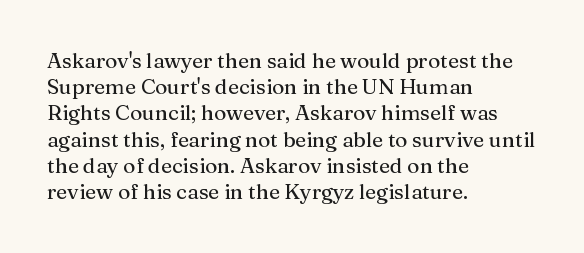
{"italic": "no", "underline": "no", "align": "left", "line_spacing": "normal", "line_spacing_ratio": 1.25, "letter_spacing": "normal", "letter_spacing_em": 0.0, "glyph_px": 21}
